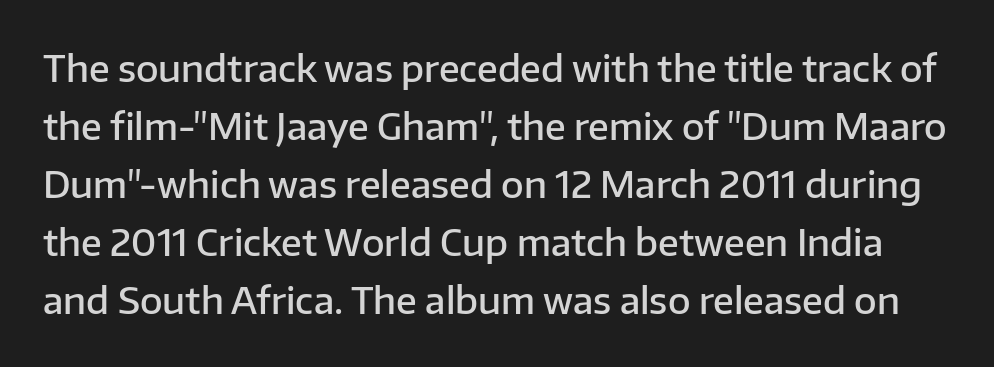
The image shows 37 px semibold sans-serif type, upright; set normal line spacing (1.57x), normal letter spacing, not underlined; low stroke contrast and a medium x-height.
